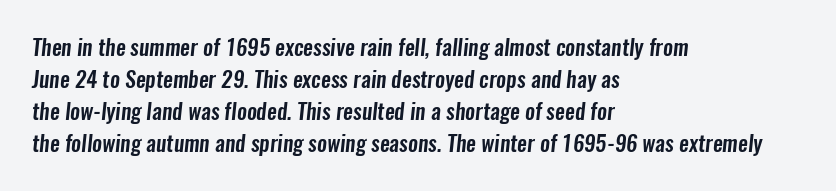
Q: Is the text underlined? A: No.
Q: How is the paragraph aligned? A: Left-aligned.
Q: Is the spacing between letters normal or unusually wide? A: Normal.
Q: Is the spacing between lines tight, normal or loose? A: Normal.
